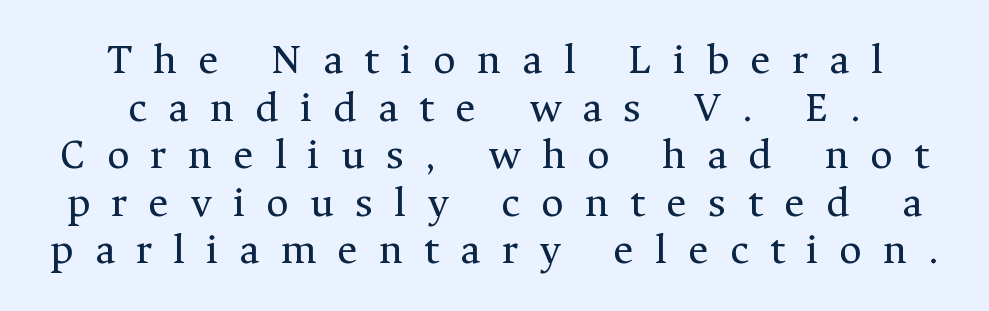
The image shows 44 px regular-weight serif type, upright; set centered, tight line spacing (1.08x), unusually wide letter spacing (+0.48 em), not underlined; medium stroke contrast and a medium x-height.
